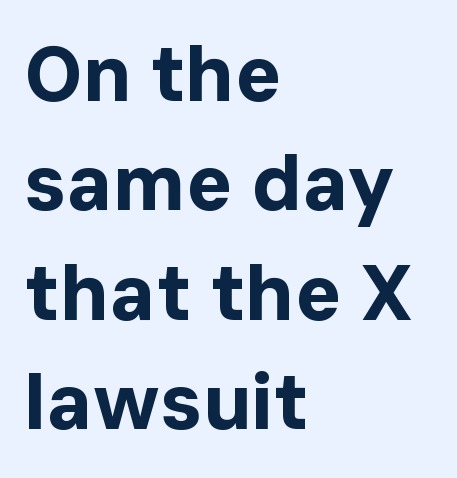
The image shows 77 px bold sans-serif type, upright; set left-aligned, normal line spacing (1.42x), normal letter spacing, not underlined; low stroke contrast and a medium x-height.
